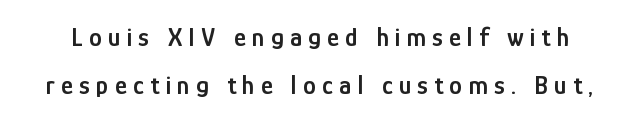
{"italic": "no", "bold": "semi", "underline": "no", "line_spacing_ratio": 1.86, "letter_spacing": "wide", "letter_spacing_em": 0.24, "glyph_px": 26}
